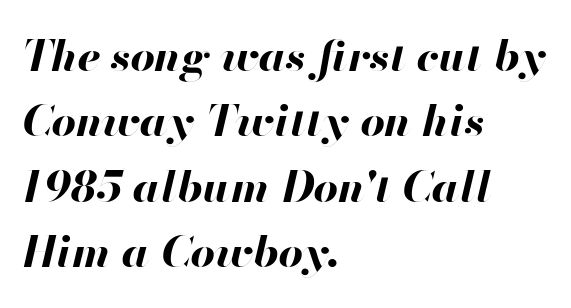
{"italic": "yes", "lean": "right", "slant_degrees": 13, "bold": "yes", "weight": "bold", "width": "normal", "stroke_contrast": "high", "x_height": "small", "monospaced": "no", "underline": "no", "align": "left", "line_spacing": "normal", "line_spacing_ratio": 1.52, "letter_spacing": "normal", "letter_spacing_em": 0.0, "glyph_px": 43}
